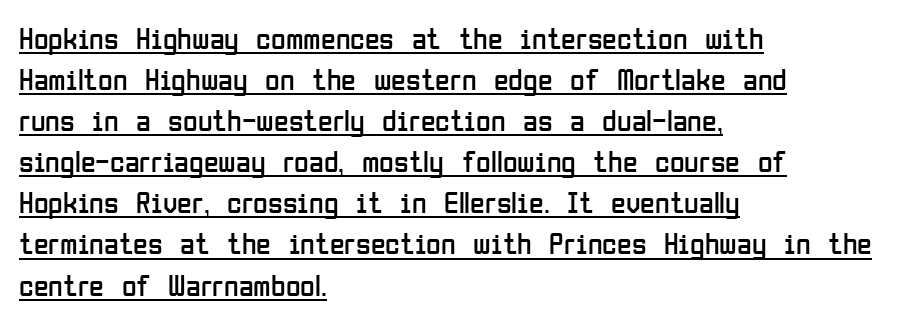
The image shows 30 px regular-weight, condensed sans-serif type, upright; set left-aligned, normal line spacing (1.37x), normal letter spacing, underlined; low stroke contrast and a medium x-height.
